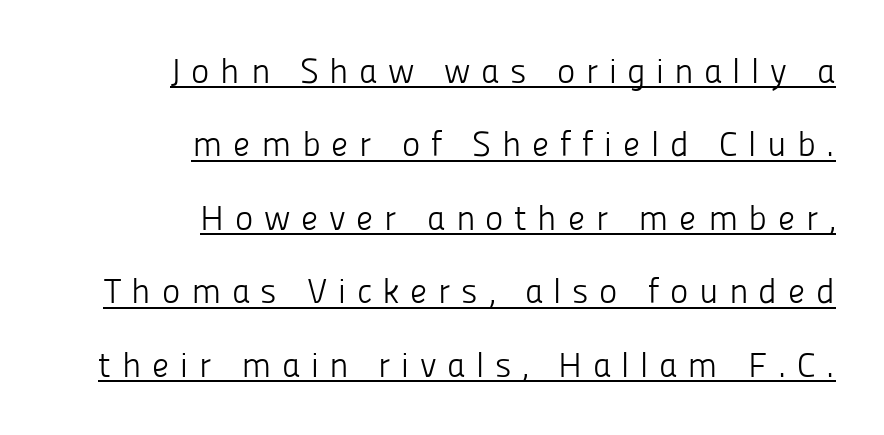
Q: Is the text bold? A: No.
Q: Is the text italic (slanted)? A: No, it is upright.
Q: Is the typeface a serif or a sans-serif typeface? A: Sans-serif.
Q: Is the text underlined? A: Yes.
Q: How is the paragraph aligned? A: Right-aligned.
Q: Is the spacing between letters normal or unusually wide? A: Unusually wide.
Q: Is the spacing between lines tight, normal or loose? A: Loose.
Q: Width (condensed, normal, or wide)? A: Normal.
Q: Stroke contrast? A: Low.
Q: x-height? A: Medium.
Q: Monospaced? A: No.
